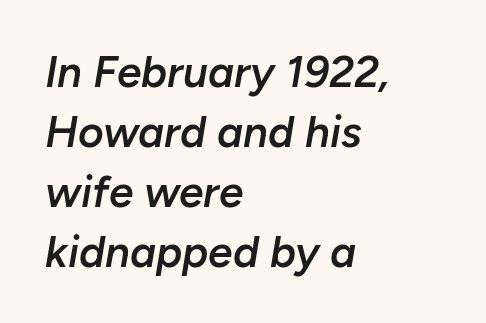
The image shows 44 px semibold type, italic (leaning right); set left-aligned, normal line spacing (1.36x), normal letter spacing, not underlined; low stroke contrast and a medium x-height.
